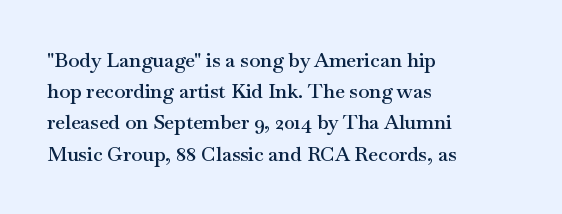
The image shows 20 px text type, upright; set left-aligned, normal line spacing (1.56x), normal letter spacing, not underlined.
